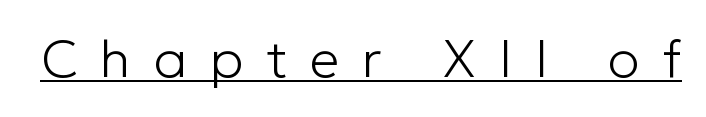
Q: Is the text bold? A: No.
Q: Is the text italic (slanted)? A: No, it is upright.
Q: Is the typeface a serif or a sans-serif typeface? A: Sans-serif.
Q: Is the text underlined? A: Yes.
Q: Is the spacing between letters normal or unusually wide? A: Unusually wide.
Q: Width (condensed, normal, or wide)? A: Normal.
Q: Stroke contrast? A: Low.
Q: x-height? A: Medium.
Q: Monospaced? A: No.
